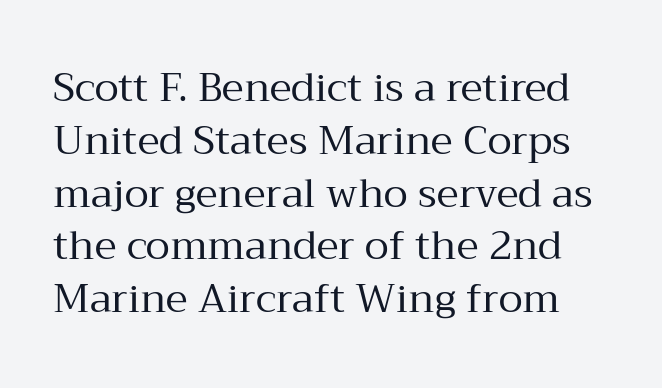
The image shows 40 px regular-weight serif type, upright; set normal line spacing (1.32x), normal letter spacing, not underlined; medium stroke contrast and a medium x-height.
